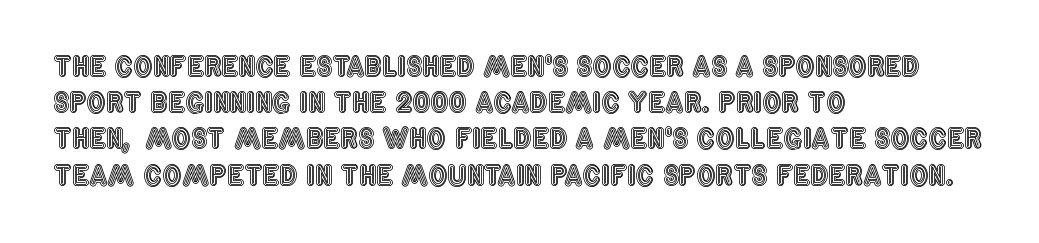
The image shows 27 px text type, upright; set left-aligned, normal line spacing (1.34x), normal letter spacing, not underlined.
